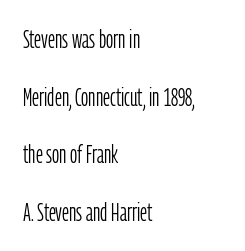
No word sits above an underline. Is there any slant? The stems are plumb. Leading is clearly above the norm, producing a sparse column. The typesetting does not lean heavy: it is not bold. Students, note that the glyphs here touch the page at normal intervals.
